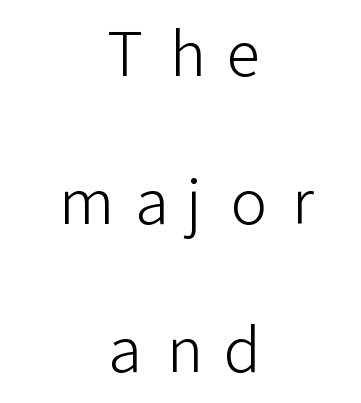
These lines are composed in type without serifs. The gaps between neighbouring characters are conspicuously large. Horizontally, the lines are justified to the midpoint only. Unmarked baselines from the first word to the last. Heft: none added — not bold.
